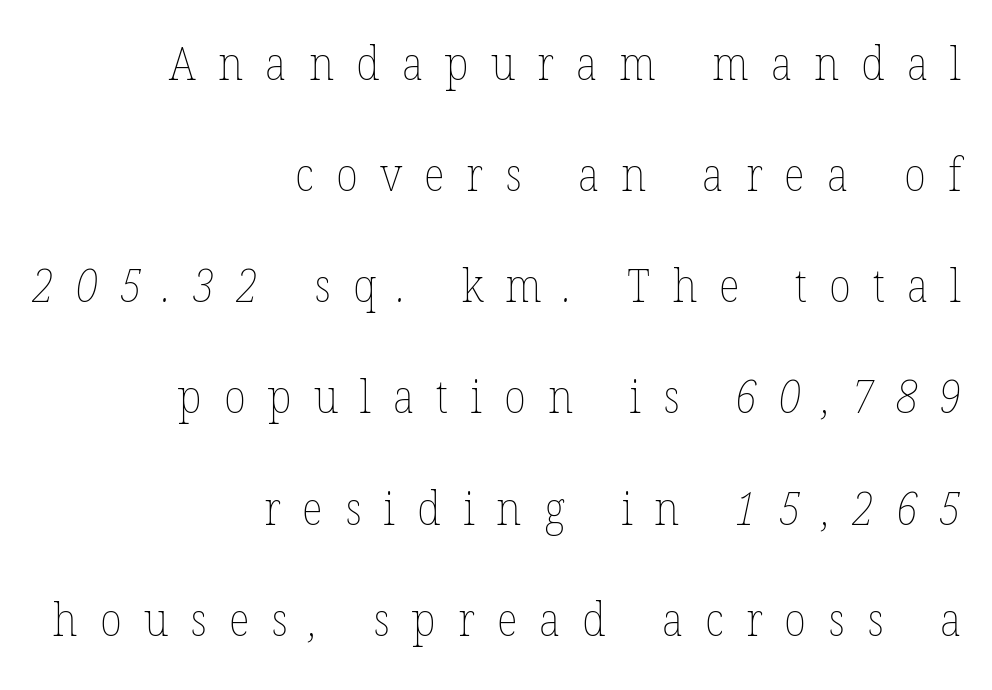
The line-height multiplier appears high, well above default. Stroke thickness stays within the range of a standard reading face or lighter. Look at the tracking — it's clearly loosened, letters drifting apart. This sample has the flowing, uneven cadence of proportional lettering. The typesetter chose a ragged-left arrangement here. Only glyphs here, with clear space below each row.
